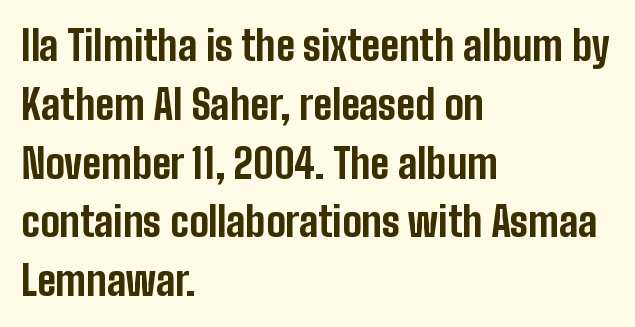
{"serif": "no", "italic": "no", "bold": "yes", "weight": "bold", "width": "condensed", "stroke_contrast": "low", "x_height": "medium", "monospaced": "no", "underline": "no", "align": "left", "line_spacing": "normal", "line_spacing_ratio": 1.47, "letter_spacing": "normal", "letter_spacing_em": 0.0, "glyph_px": 40}
